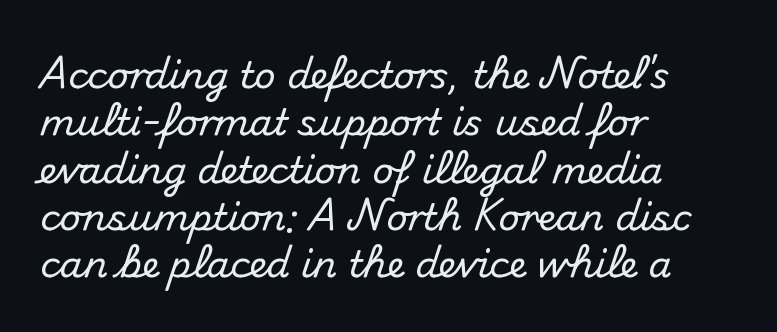
Regarding serifs, this sample does without them. Is there much room between lines? A standard amount, neither cramped nor airy. Compared with typical body copy, the letter spacing here is the same. Bare-footed words on every line.
